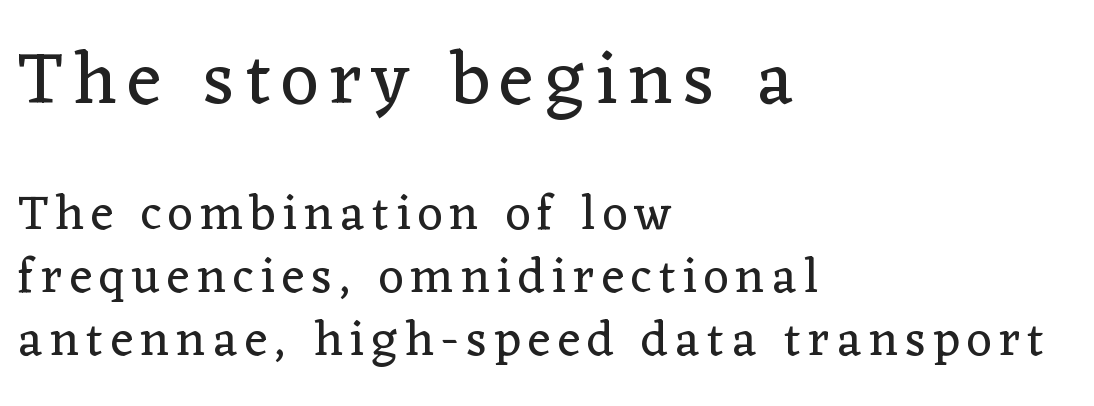
The image shows 74 px regular-weight serif type, upright; set left-aligned, normal line spacing (1.29x), not underlined; the first (top) block is 1.51x larger; low stroke contrast and a medium x-height.
